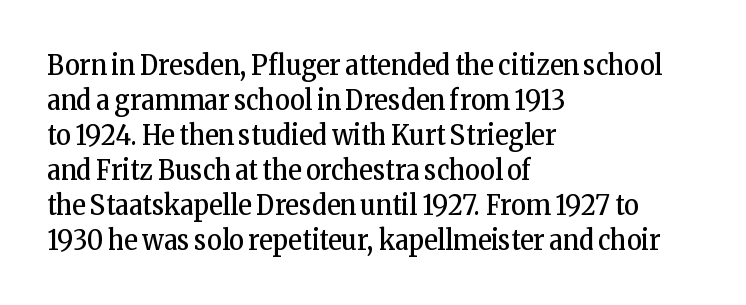
These lines are rendered in a variable-pitch font. The passage shown stacks its lines at a standard gap. Heaviness? Minimal to ordinary, like unemphasized prose. The compositor pushed each line to the left boundary.
